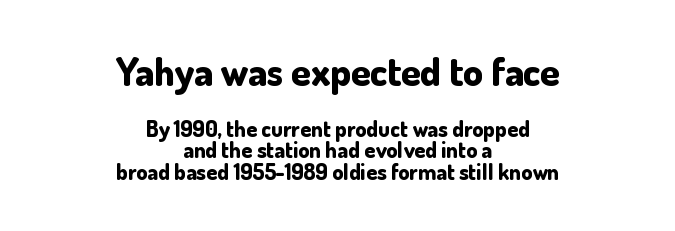
Q: Is the text bold? A: Yes.
Q: Is the text italic (slanted)? A: No, it is upright.
Q: Is the typeface a serif or a sans-serif typeface? A: Sans-serif.
Q: Is the text underlined? A: No.
Q: How is the paragraph aligned? A: Centered.
Q: Is the spacing between letters normal or unusually wide? A: Normal.
Q: Is the spacing between lines tight, normal or loose? A: Tight.
Q: Which block of text is set in a larger size, the first (top) or the second (bottom)? A: The first (top) one.
Q: Width (condensed, normal, or wide)? A: Normal.
Q: Stroke contrast? A: Low.
Q: x-height? A: Small.
Q: Monospaced? A: No.
